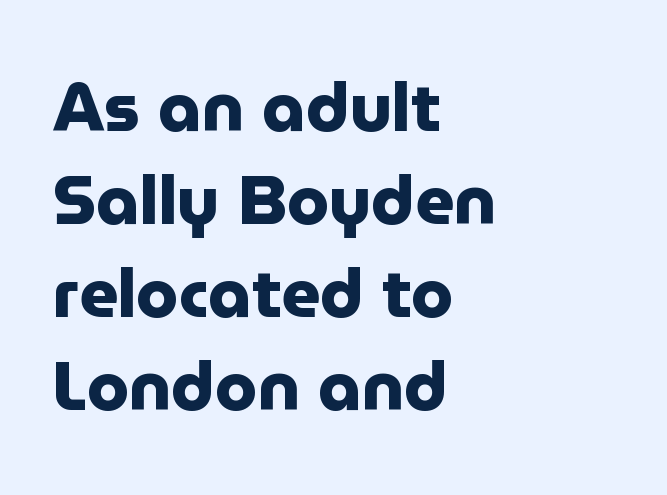
The passage shown is typed in a proportional face where columns would drift. The passage shown is emphatically bold. The typography opts for an upright posture over an oblique one. Is the block centered? No — it sits flush against the left margin.
